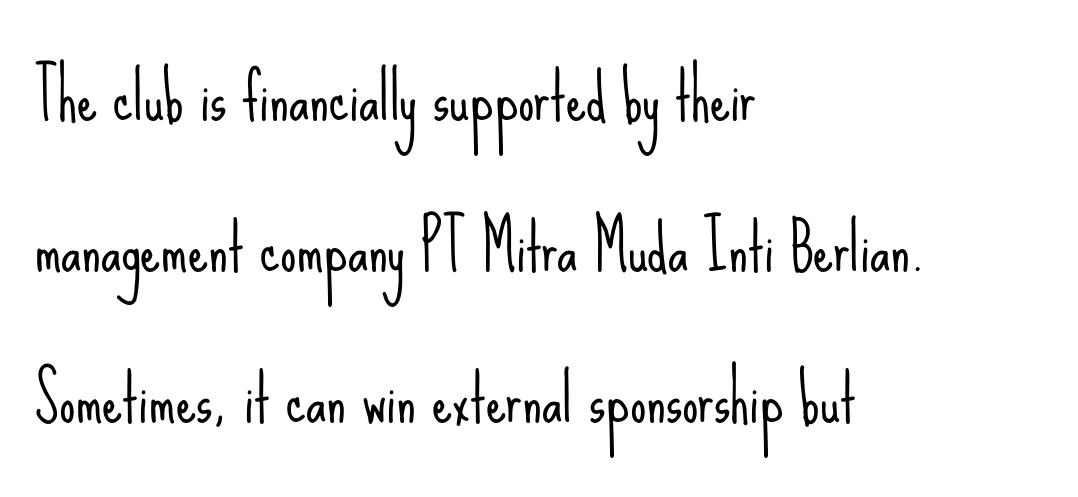
These lines are composed in type without serifs. The line texture is even and compact thanks to regular tracking. Vertical strokes here are truly vertical. One glance says open: line gaps are wider than usual. The rendering uses natural spacing where letterforms have individual widths. The cut favours lightness, reaching ordinary text weight at its darkest.
